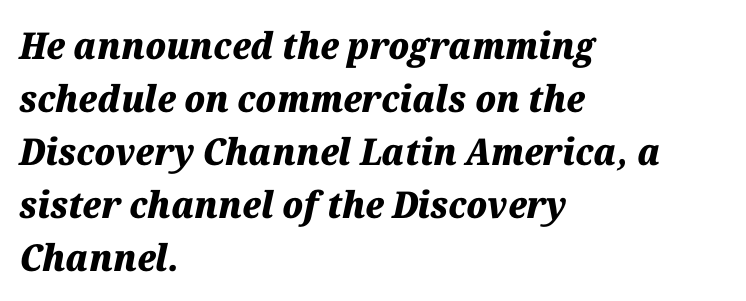
{"italic": "yes", "lean": "right", "slant_degrees": 12, "bold": "yes", "weight": "heavy", "width": "normal", "stroke_contrast": "medium", "x_height": "medium", "monospaced": "no", "underline": "no", "align": "left", "line_spacing": "normal", "line_spacing_ratio": 1.43, "letter_spacing": "normal", "letter_spacing_em": 0.0, "glyph_px": 37}
